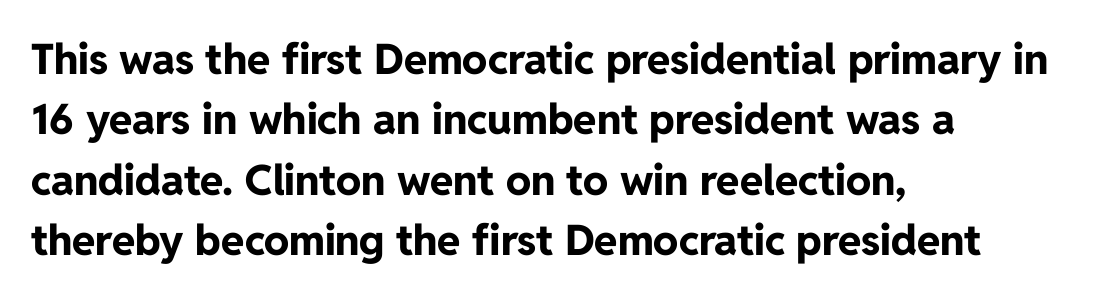
Alignment: flush left. The type is set solid horizontally, with unmodified tracking. Compared with an ordinary text face, these strokes are far heavier — a full bold. Examine the stroke ends and you'll find no serifs. The specimen reads as upright at a glance.
